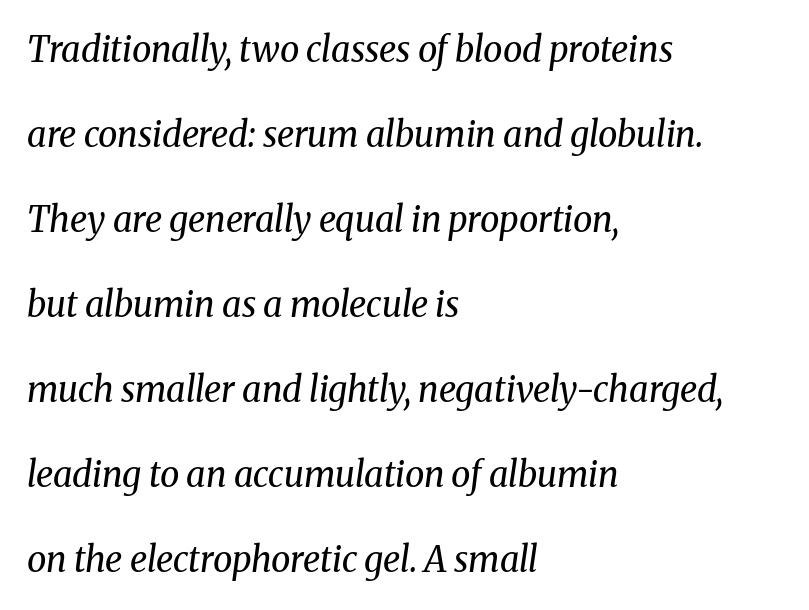
{"serif": "yes", "italic": "yes", "lean": "right", "slant_degrees": 8, "bold": "no", "weight": "regular", "width": "normal", "stroke_contrast": "medium", "x_height": "medium", "monospaced": "no", "underline": "no", "align": "left", "line_spacing": "loose", "line_spacing_ratio": 2.43, "letter_spacing": "normal", "letter_spacing_em": 0.0, "glyph_px": 35}
